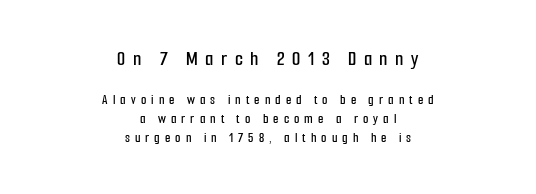
The passage shown stacks its lines at a standard gap. The gaps between neighbouring characters are conspicuously large. Reading down the block, each line starts at a different indent, mirrored at its end. Letters rest on an invisible, unmarked baseline. Large over small — that's the arrangement of the two blocks here. Italic: no, the glyphs are upright roman.
